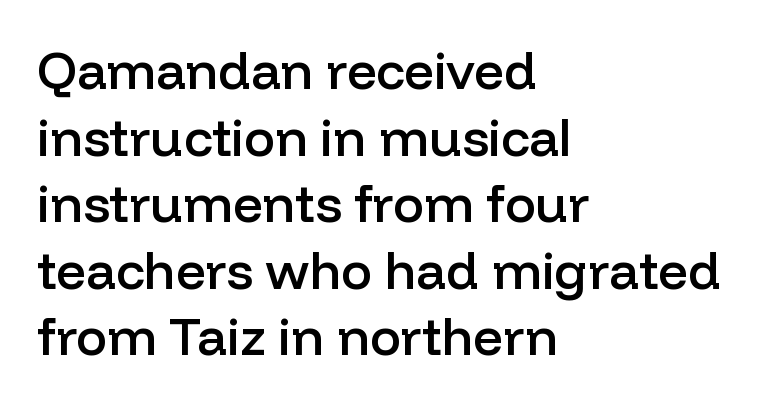
{"serif": "no", "italic": "no", "bold": "semi", "weight": "semibold", "width": "normal", "stroke_contrast": "low", "x_height": "medium", "monospaced": "no", "underline": "no", "align": "left", "line_spacing": "normal", "line_spacing_ratio": 1.28, "letter_spacing": "normal", "letter_spacing_em": 0.0, "glyph_px": 52}
